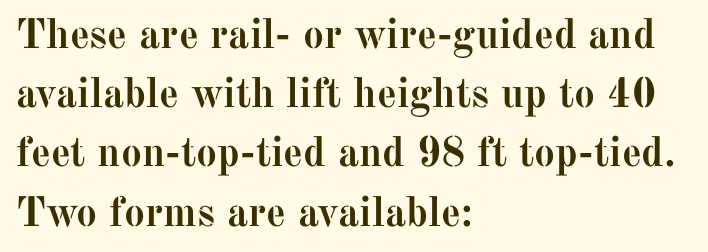
Q: Is the text bold? A: Yes.
Q: Is the text italic (slanted)? A: No, it is upright.
Q: Is the typeface a serif or a sans-serif typeface? A: Serif.
Q: Is the text underlined? A: No.
Q: How is the paragraph aligned? A: Left-aligned.
Q: Is the spacing between letters normal or unusually wide? A: Normal.
Q: Is the spacing between lines tight, normal or loose? A: Normal.
Q: Width (condensed, normal, or wide)? A: Normal.
Q: Stroke contrast? A: Medium.
Q: x-height? A: Medium.
Q: Monospaced? A: No.
